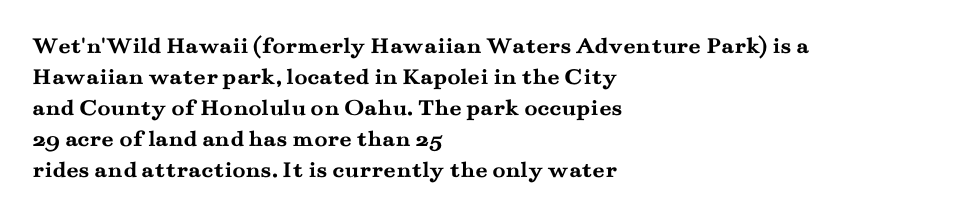
Q: Is the text bold? A: Yes.
Q: Is the text italic (slanted)? A: No, it is upright.
Q: Is the text underlined? A: No.
Q: How is the paragraph aligned? A: Left-aligned.
Q: Is the spacing between letters normal or unusually wide? A: Normal.
Q: Is the spacing between lines tight, normal or loose? A: Normal.
